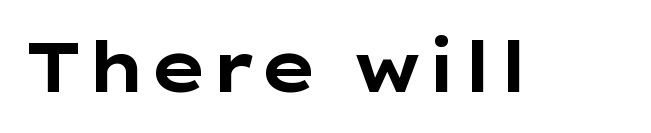
Q: Is the text bold? A: Yes.
Q: Is the text italic (slanted)? A: No, it is upright.
Q: Is the typeface a serif or a sans-serif typeface? A: Sans-serif.
Q: Is the text underlined? A: No.
Q: Is the spacing between letters normal or unusually wide? A: Normal.
Q: Width (condensed, normal, or wide)? A: Wide.
Q: Stroke contrast? A: Low.
Q: x-height? A: Medium.
Q: Monospaced? A: No.
